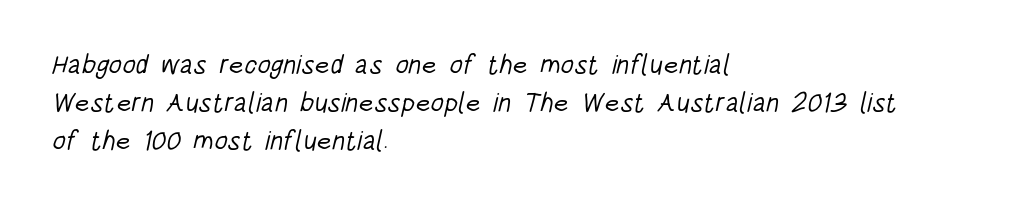
Q: Is the text bold? A: No.
Q: Is the text underlined? A: No.
Q: How is the paragraph aligned? A: Left-aligned.
Q: Is the spacing between letters normal or unusually wide? A: Normal.
Q: Is the spacing between lines tight, normal or loose? A: Normal.
